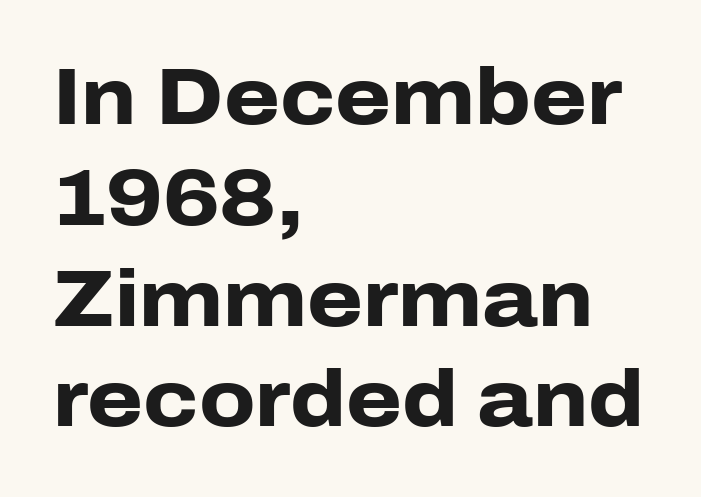
Q: Is the text bold? A: Yes.
Q: Is the text italic (slanted)? A: No, it is upright.
Q: Is the typeface a serif or a sans-serif typeface? A: Sans-serif.
Q: Is the text underlined? A: No.
Q: How is the paragraph aligned? A: Left-aligned.
Q: Is the spacing between letters normal or unusually wide? A: Normal.
Q: Is the spacing between lines tight, normal or loose? A: Normal.
Q: Width (condensed, normal, or wide)? A: Normal.
Q: Stroke contrast? A: Low.
Q: x-height? A: Medium.
Q: Monospaced? A: No.
